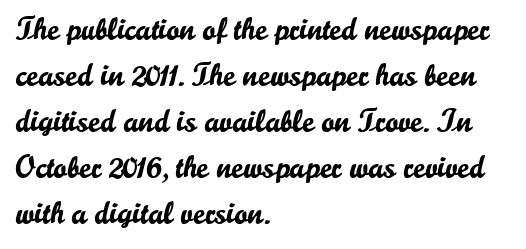
The image shows 32 px sans-serif type; set left-aligned, normal line spacing (1.44x), normal letter spacing, not underlined; low stroke contrast and a small x-height.
